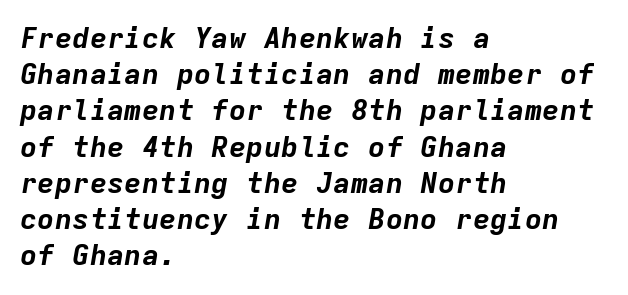
Short note: letters normally spaced. Normally led — the rows are evenly, conventionally spaced. These words are printed bold, with thick strokes throughout. The rendering uses typewriter-style spacing with identical character cells. Observe the lean: these are italic letterforms.
